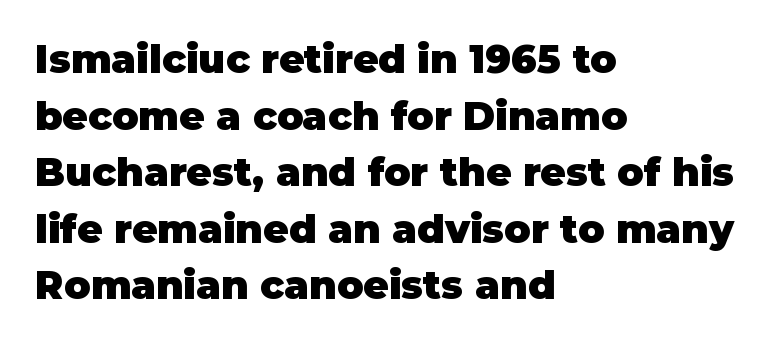
Q: Is the text bold? A: Yes.
Q: Is the text italic (slanted)? A: No, it is upright.
Q: Is the typeface a serif or a sans-serif typeface? A: Sans-serif.
Q: Is the text underlined? A: No.
Q: How is the paragraph aligned? A: Left-aligned.
Q: Is the spacing between letters normal or unusually wide? A: Normal.
Q: Is the spacing between lines tight, normal or loose? A: Normal.
Q: Width (condensed, normal, or wide)? A: Normal.
Q: Stroke contrast? A: Low.
Q: x-height? A: Large.
Q: Monospaced? A: No.
